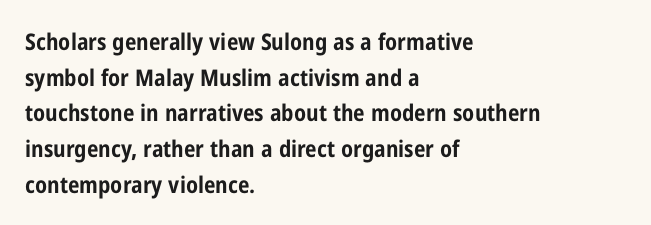
Q: Is the text bold? A: Yes.
Q: Is the text italic (slanted)? A: No, it is upright.
Q: Is the text underlined? A: No.
Q: How is the paragraph aligned? A: Left-aligned.
Q: Is the spacing between letters normal or unusually wide? A: Normal.
Q: Is the spacing between lines tight, normal or loose? A: Normal.
